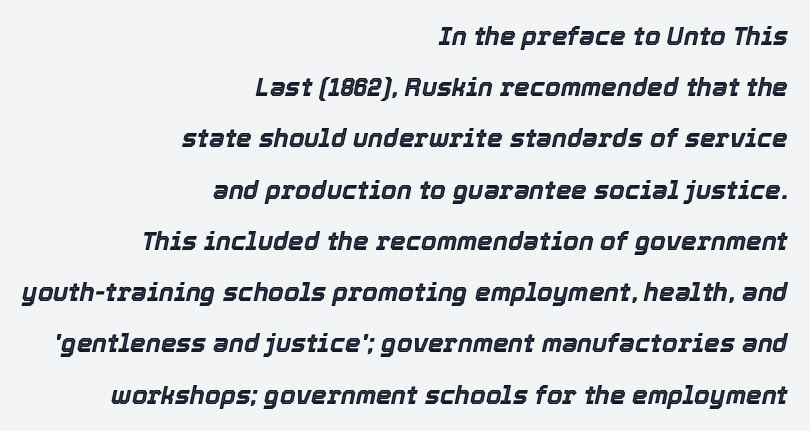
{"italic": "yes", "lean": "right", "slant_degrees": 12, "underline": "no", "align": "right", "line_spacing": "loose", "line_spacing_ratio": 2.05, "letter_spacing": "normal", "letter_spacing_em": 0.0, "glyph_px": 25}
